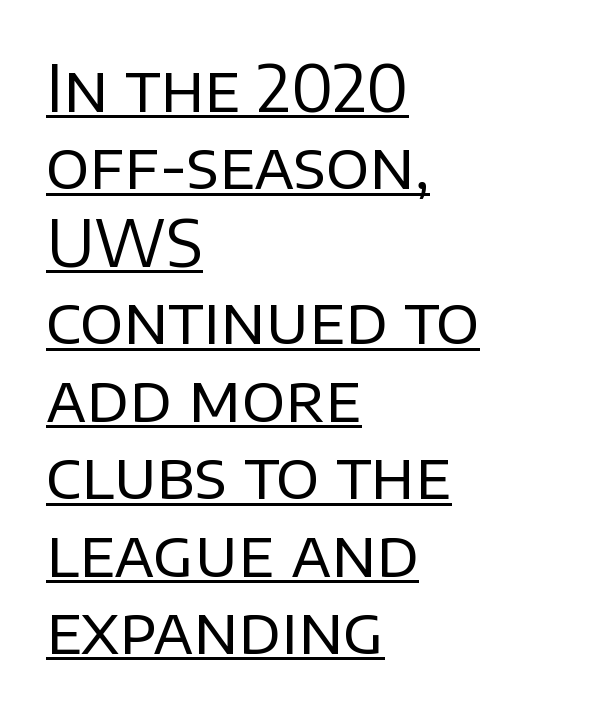
Look at the bottom of the vertical strokes: they stop flat, with no serifs. No heavy texture on the line: the type isn't bold. Descenders here cross a horizontal rule under the line. Varying glyph widths throughout — classic text-font behaviour. Words appear dense and cohesive because spacing is normal.
